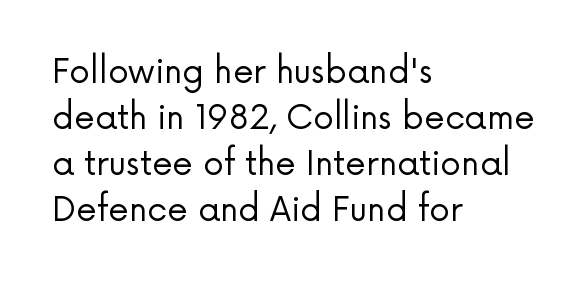
The image shows 33 px regular-weight sans-serif type, upright; set left-aligned, normal line spacing (1.39x), normal letter spacing, not underlined; low stroke contrast and a medium x-height.
